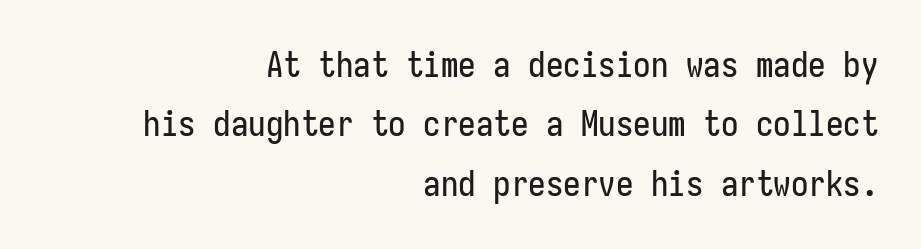
{"serif": "no", "italic": "no", "width": "condensed", "stroke_contrast": "low", "x_height": "medium", "monospaced": "yes", "underline": "no", "align": "right", "line_spacing": "normal", "line_spacing_ratio": 1.7, "letter_spacing": "normal", "letter_spacing_em": 0.0, "glyph_px": 35}
